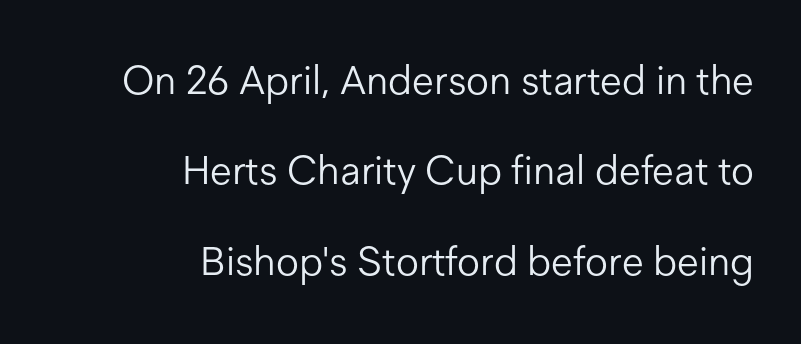
Q: Is the text bold? A: No.
Q: Is the text italic (slanted)? A: No, it is upright.
Q: Is the typeface a serif or a sans-serif typeface? A: Sans-serif.
Q: Is the text underlined? A: No.
Q: How is the paragraph aligned? A: Right-aligned.
Q: Is the spacing between letters normal or unusually wide? A: Normal.
Q: Is the spacing between lines tight, normal or loose? A: Loose.
Q: Width (condensed, normal, or wide)? A: Normal.
Q: Stroke contrast? A: Low.
Q: x-height? A: Medium.
Q: Monospaced? A: No.
